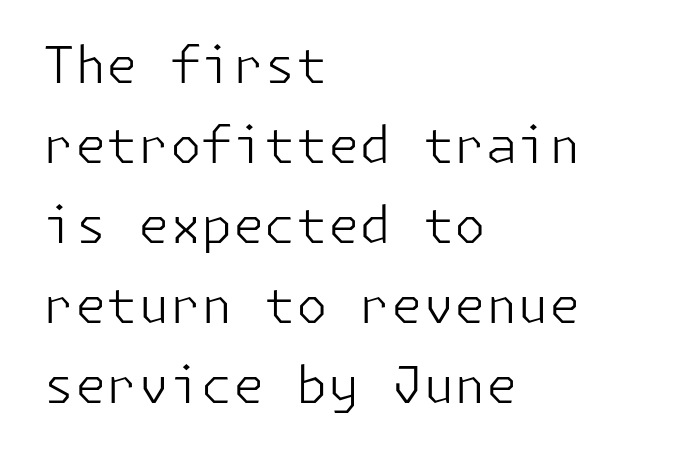
Q: Is the text bold? A: No.
Q: Is the text italic (slanted)? A: No, it is upright.
Q: Is the typeface a serif or a sans-serif typeface? A: Sans-serif.
Q: Is the text underlined? A: No.
Q: How is the paragraph aligned? A: Left-aligned.
Q: Is the spacing between letters normal or unusually wide? A: Normal.
Q: Is the spacing between lines tight, normal or loose? A: Normal.
Q: Width (condensed, normal, or wide)? A: Normal.
Q: Stroke contrast? A: Low.
Q: x-height? A: Medium.
